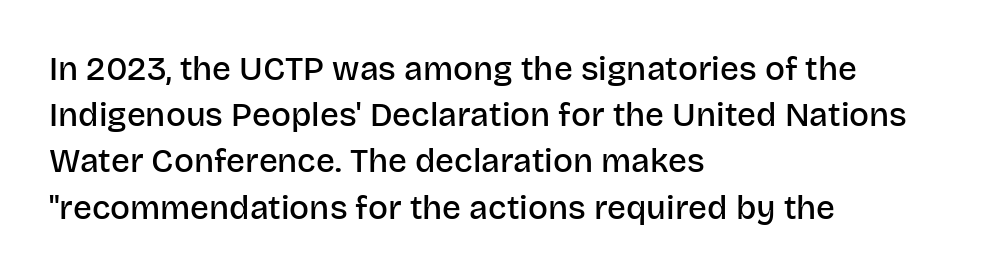
{"serif": "no", "italic": "no", "bold": "semi", "weight": "semibold", "width": "normal", "stroke_contrast": "low", "x_height": "large", "monospaced": "no", "underline": "no", "align": "left", "line_spacing": "normal", "line_spacing_ratio": 1.4, "letter_spacing": "normal", "letter_spacing_em": 0.0, "glyph_px": 33}
